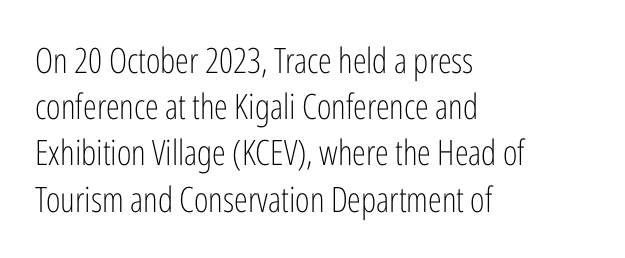
Q: Is the text bold? A: No.
Q: Is the text italic (slanted)? A: No, it is upright.
Q: Is the typeface a serif or a sans-serif typeface? A: Sans-serif.
Q: Is the text underlined? A: No.
Q: How is the paragraph aligned? A: Left-aligned.
Q: Is the spacing between letters normal or unusually wide? A: Normal.
Q: Is the spacing between lines tight, normal or loose? A: Normal.
Q: Width (condensed, normal, or wide)? A: Condensed.
Q: Stroke contrast? A: Low.
Q: x-height? A: Medium.
Q: Monospaced? A: No.
